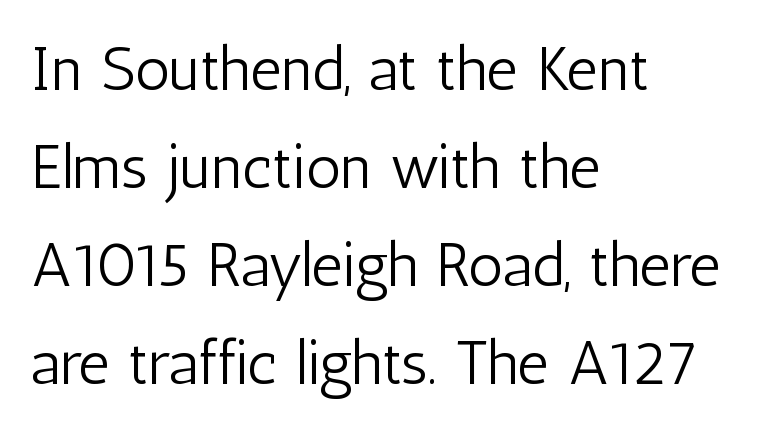
The passage shown is typed in a proportional face where columns would drift. These lines are composed in type without serifs. Weight: not bold — regular or lighter. The line texture is even and compact thanks to regular tracking. Every row of glyphs begins at an identical x-position on the left.
